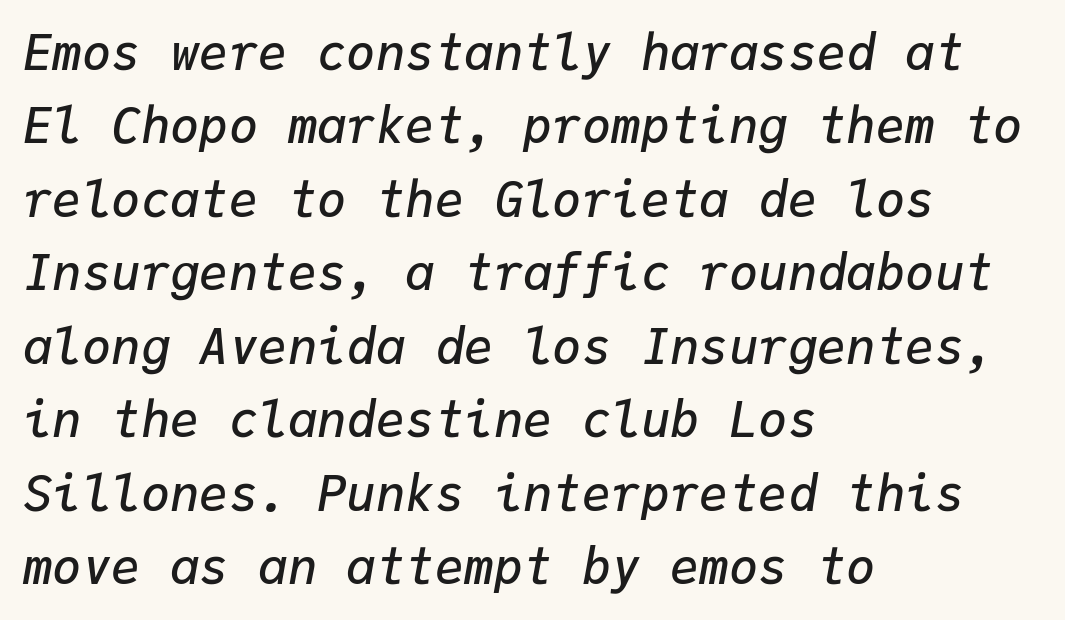
The specimen omits any rule beneath the text block's lines. Here the designer chose a console-style face with uniform glyph widths. Notice how the passage keeps a crisp vertical edge on the left only. Baseline-to-baseline distance is the conventional proportion of letter height.
